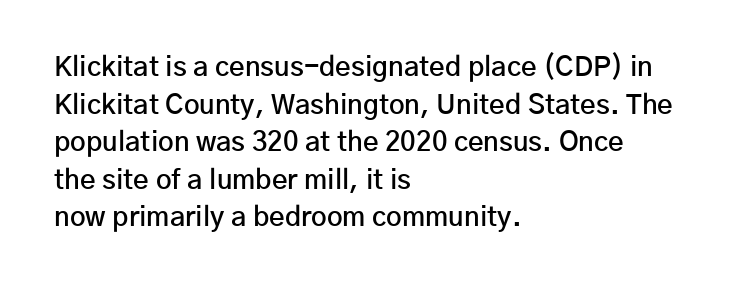
{"italic": "no", "bold": "semi", "underline": "no", "align": "left", "line_spacing": "normal", "line_spacing_ratio": 1.39, "letter_spacing": "normal", "letter_spacing_em": 0.0, "glyph_px": 27}
